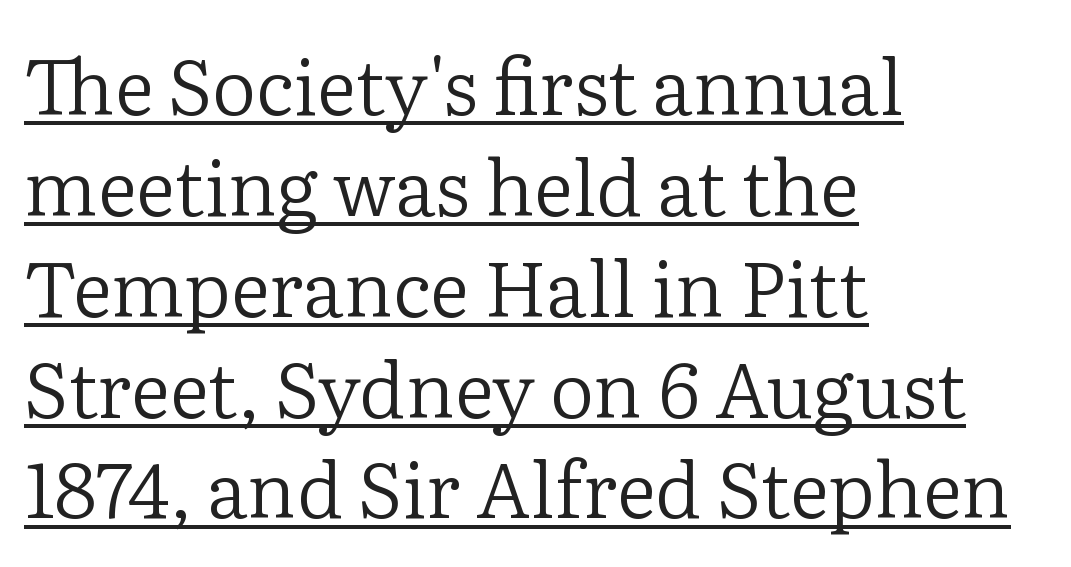
{"serif": "yes", "italic": "no", "bold": "no", "weight": "regular", "width": "normal", "stroke_contrast": "low", "x_height": "medium", "monospaced": "no", "underline": "yes", "align": "left", "line_spacing": "normal", "line_spacing_ratio": 1.31, "letter_spacing": "normal", "letter_spacing_em": 0.0, "glyph_px": 77}
